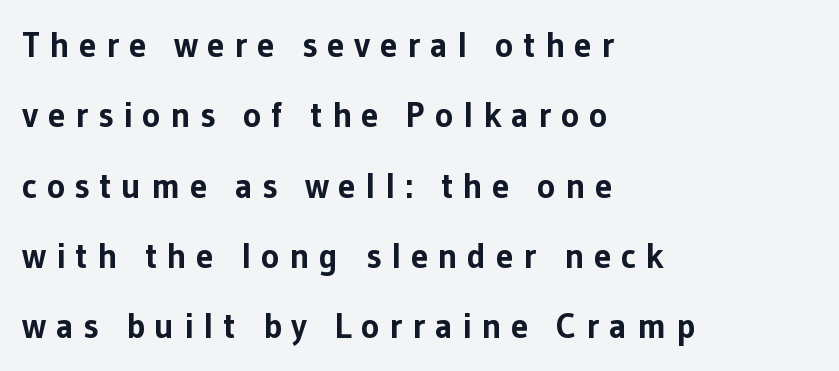
The image shows 35 px bold sans-serif type, upright; set left-aligned, loose line spacing (2.01x), unusually wide letter spacing (+0.27 em), not underlined; low stroke contrast and a medium x-height.
